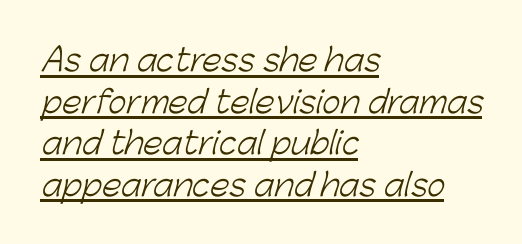
The image shows 31 px light sans-serif type; set left-aligned, normal line spacing (1.34x), normal letter spacing, underlined; low stroke contrast and a medium x-height.
